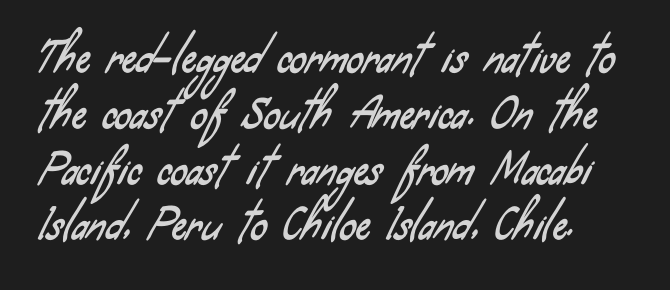
{"serif": "no", "width": "condensed", "stroke_contrast": "low", "x_height": "small", "monospaced": "no", "underline": "no", "line_spacing": "normal", "line_spacing_ratio": 1.36, "letter_spacing": "normal", "letter_spacing_em": 0.0, "glyph_px": 41}
